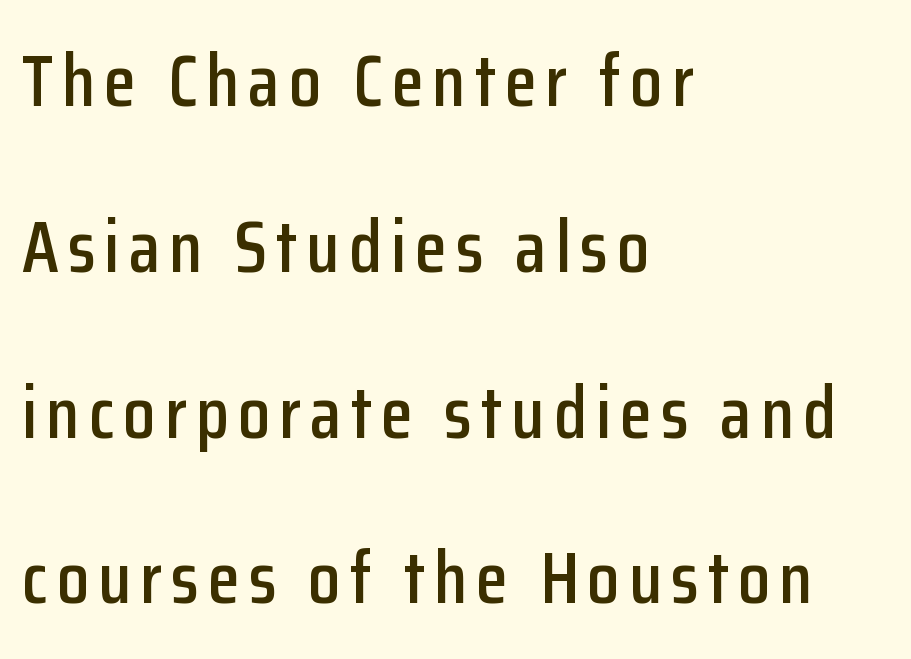
The image shows 74 px condensed sans-serif type, upright; set left-aligned, loose line spacing (2.24x), not underlined; low stroke contrast and a medium x-height.
